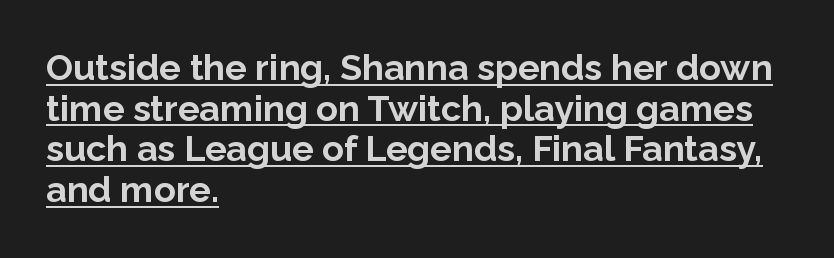
{"serif": "no", "italic": "no", "bold": "yes", "weight": "bold", "width": "normal", "stroke_contrast": "low", "x_height": "medium", "monospaced": "no", "underline": "yes", "align": "left", "line_spacing": "tight", "line_spacing_ratio": 1.13, "letter_spacing": "normal", "letter_spacing_em": 0.0, "glyph_px": 36}
